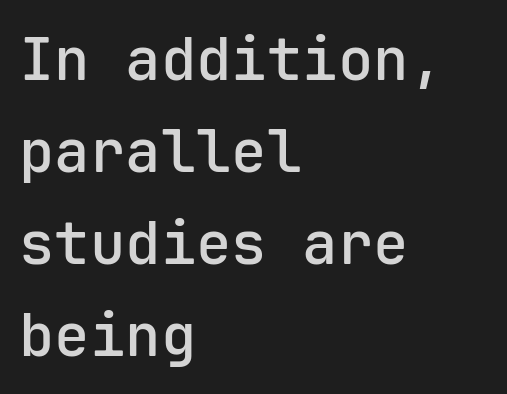
{"serif": "no", "italic": "no", "bold": "semi", "weight": "semibold", "width": "normal", "stroke_contrast": "low", "x_height": "medium", "monospaced": "yes", "underline": "no", "align": "left", "line_spacing": "normal", "line_spacing_ratio": 1.56, "letter_spacing": "normal", "letter_spacing_em": 0.0, "glyph_px": 59}
